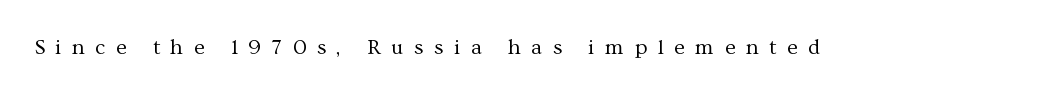
{"italic": "no", "bold": "no", "underline": "no", "letter_spacing": "wide", "letter_spacing_em": 0.47, "glyph_px": 22}
